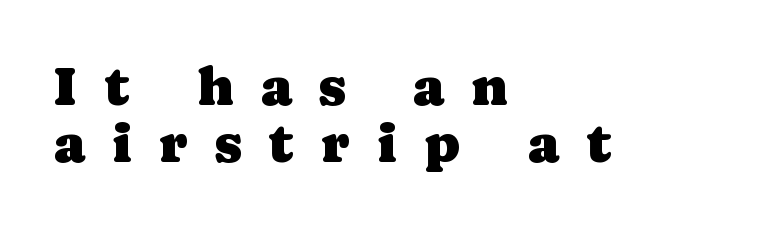
{"serif": "yes", "italic": "no", "width": "normal", "stroke_contrast": "low", "x_height": "medium", "monospaced": "no", "underline": "no", "align": "left", "line_spacing": "tight", "line_spacing_ratio": 1.04, "letter_spacing": "wide", "letter_spacing_em": 0.49, "glyph_px": 55}
